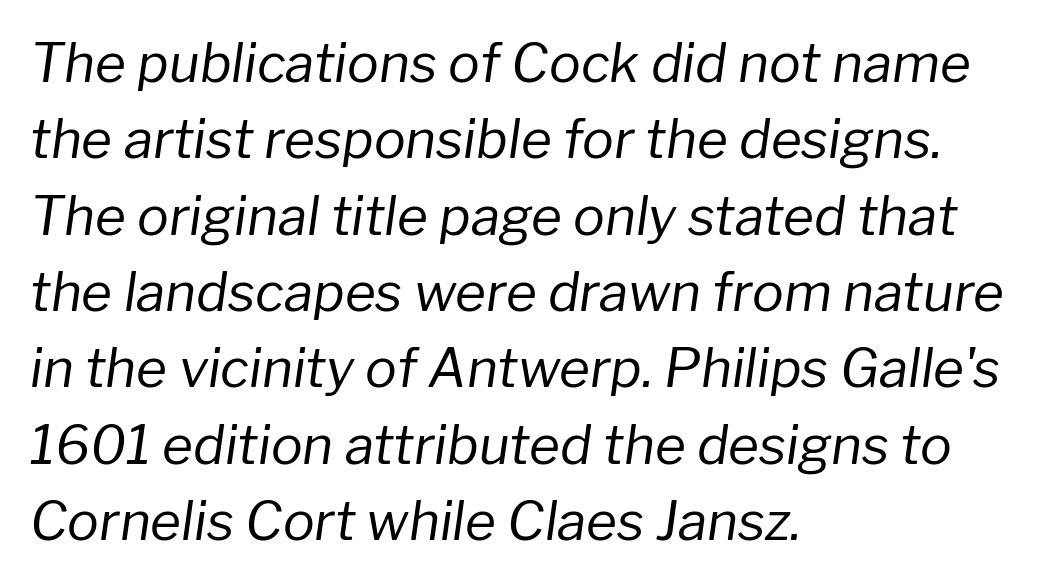
{"italic": "yes", "lean": "right", "slant_degrees": 8, "bold": "no", "weight": "regular", "width": "normal", "stroke_contrast": "low", "x_height": "medium", "monospaced": "no", "underline": "no", "align": "left", "line_spacing": "normal", "line_spacing_ratio": 1.44, "letter_spacing": "normal", "letter_spacing_em": 0.0, "glyph_px": 53}
